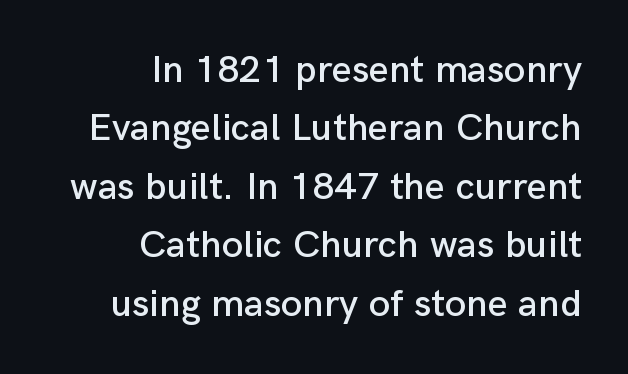
Does the copy run flush right? Yes — the right margin is perfectly even. Does the leading feel generous? No, just average. Glance below the letters and you will spot only blank space. In terms of letterspacing, this is plain default setting.
